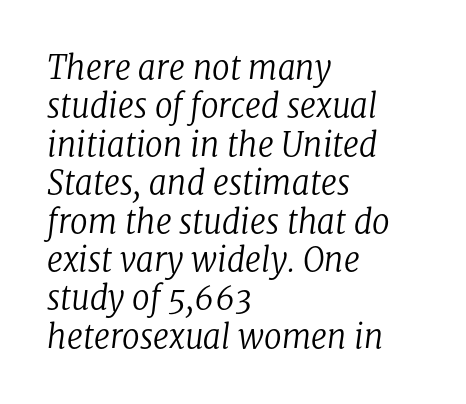
{"serif": "yes", "italic": "yes", "lean": "right", "slant_degrees": 8, "bold": "no", "weight": "regular", "width": "normal", "stroke_contrast": "low", "x_height": "medium", "monospaced": "no", "underline": "no", "align": "left", "line_spacing_ratio": 1.2, "letter_spacing": "normal", "letter_spacing_em": 0.0, "glyph_px": 32}
